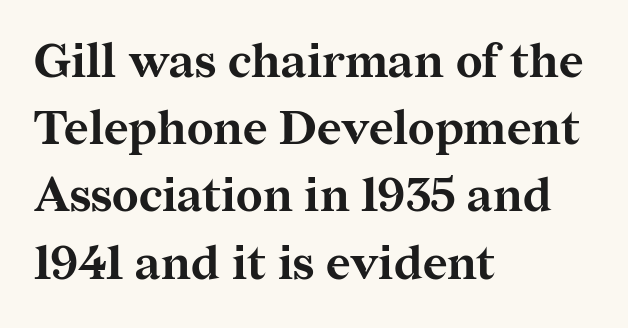
The image shows 47 px bold serif type, upright; set left-aligned, normal line spacing (1.43x), normal letter spacing, not underlined; medium stroke contrast and a medium x-height.
